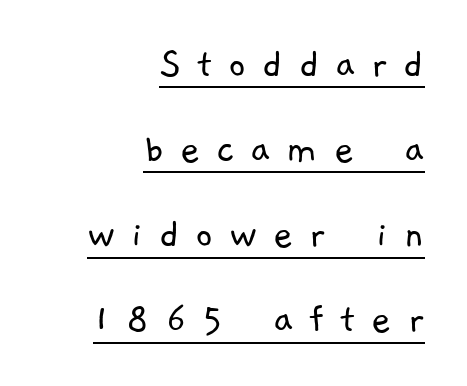
Examine the stroke ends and you'll find no serifs. Each letter keeps its own natural width here, so spacing adapts to shape. The passage shown has open, widely tracked lettering throughout. No chunkiness to these letters — they're not bold.
